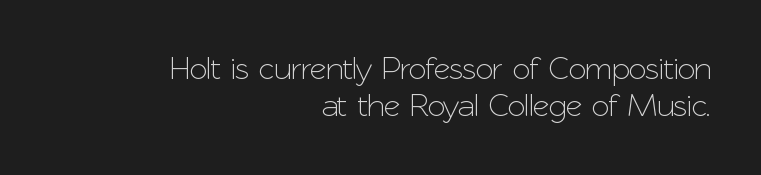
Character widths vary here, with narrow letters taking less room than wide ones. Nobody drew a line under any word here. Is this a sans? Yes — the strokes have no serifs. A roman cut, with each character standing at attention. Glyph-to-glyph distance matches everyday printed text.
